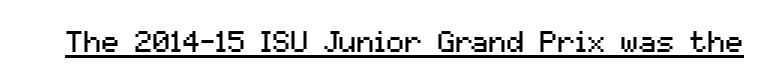
{"serif": "no", "italic": "no", "bold": "no", "weight": "regular", "width": "normal", "stroke_contrast": "medium", "x_height": "medium", "monospaced": "no", "underline": "yes", "letter_spacing": "normal", "letter_spacing_em": 0.0, "glyph_px": 30}
